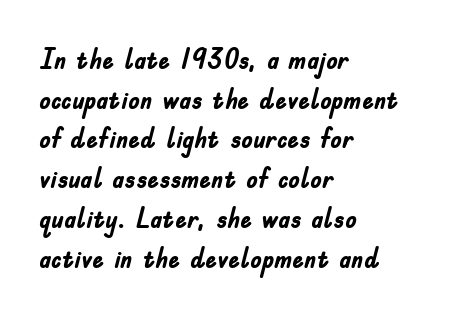
Type without underlining. The gaps between neighbouring characters are ordinary and unremarkable. Honestly, the row spacing looks completely unremarkable. You could not count columns in this text — the font is proportionally spaced.
